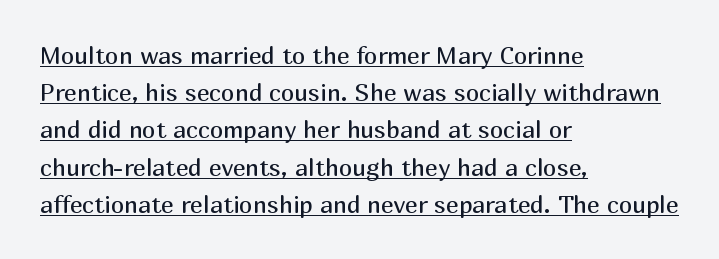
{"italic": "no", "bold": "no", "underline": "yes", "align": "left", "line_spacing": "normal", "line_spacing_ratio": 1.55, "letter_spacing": "normal", "letter_spacing_em": 0.0, "glyph_px": 24}
